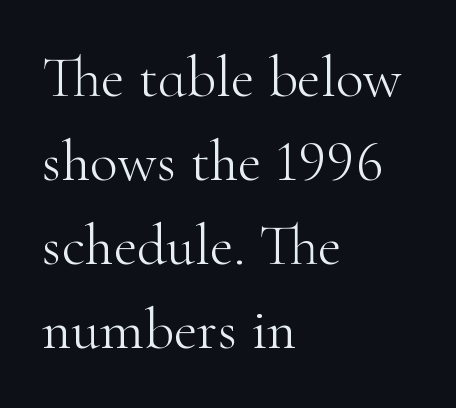
Little horizontal feet cap the strokes, marking this as serif type. This reads as an unemphasized weight, regular at the heaviest. The passage shown has conventional tracking throughout. Glance below the letters and you will spot only blank space. The compositor pushed each line to the left boundary. Note the varied advance widths — an 'i' is clearly narrower than an 'm'.
